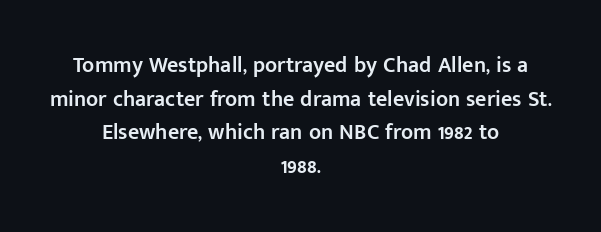
The image shows 22 px text type, upright; set centered, normal line spacing (1.53x), normal letter spacing, not underlined.
